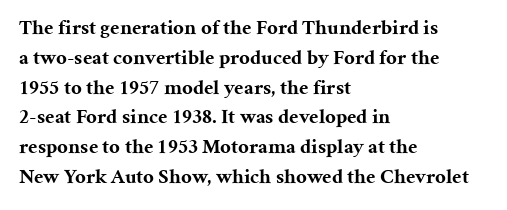
Q: Is the text bold? A: Yes.
Q: Is the text italic (slanted)? A: No, it is upright.
Q: Is the text underlined? A: No.
Q: How is the paragraph aligned? A: Left-aligned.
Q: Is the spacing between letters normal or unusually wide? A: Normal.
Q: Is the spacing between lines tight, normal or loose? A: Normal.
